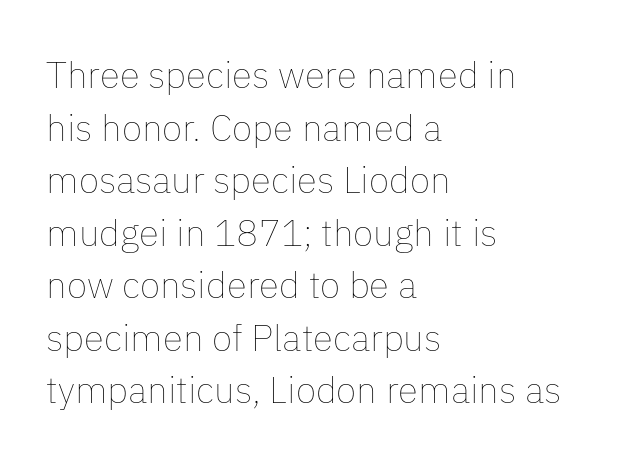
A classic flush-left, rag-right setting is used for this passage. No italicization has been applied; the sample stays upright. Bare-footed words on every line. Think of a printed novel: that variable character pitch is what you see here. The typesetting does not lean heavy: it is not bold. Does extra space separate the letters? No, they use regular spacing.
